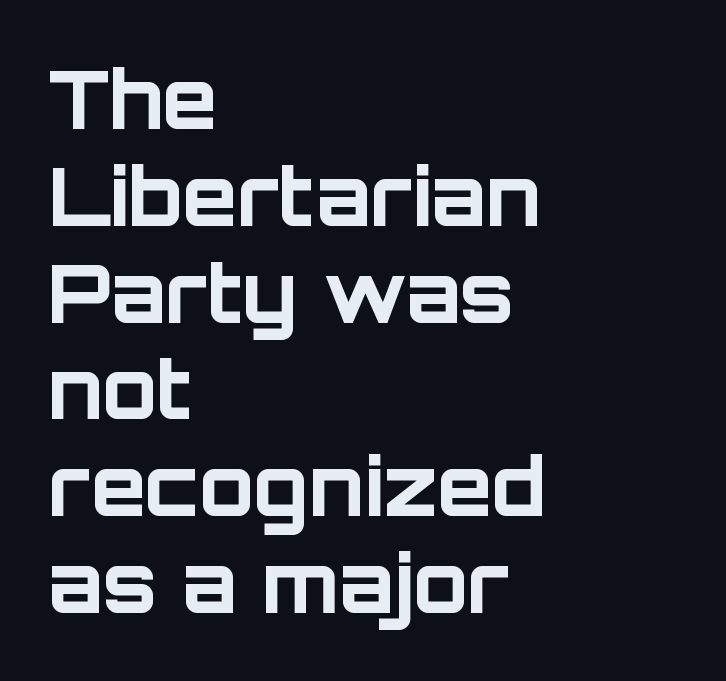
The image shows 80 px bold sans-serif type, upright; set left-aligned, line spacing 1.21x, normal letter spacing, not underlined; low stroke contrast and a large x-height.
